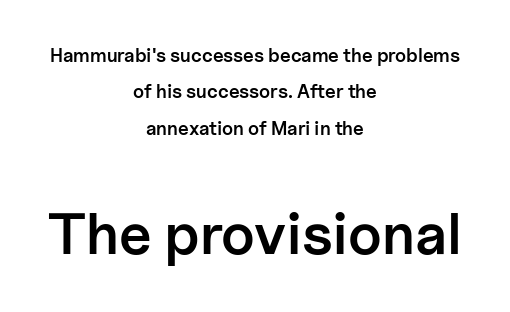
{"serif": "no", "italic": "no", "bold": "semi", "weight": "semibold", "width": "normal", "stroke_contrast": "low", "x_height": "medium", "monospaced": "no", "underline": "no", "align": "center", "line_spacing": "loose", "line_spacing_ratio": 1.91, "letter_spacing": "normal", "letter_spacing_em": 0.0, "larger_block": "second", "size_ratio": 3.05, "glyph_px": 58}
